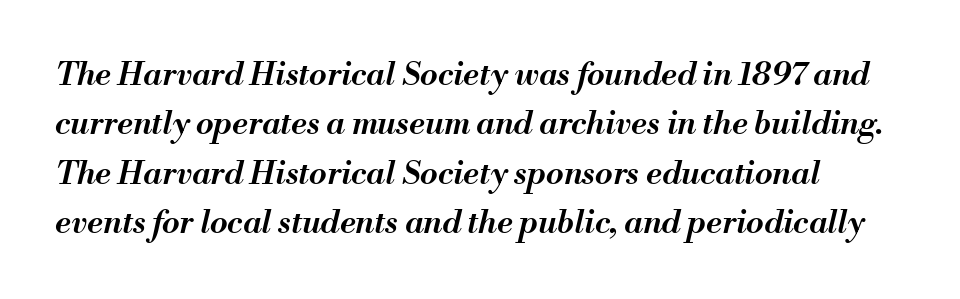
Nobody drew a line under any word here. The letters sit at their default tracking, neither squeezed nor spread. Posture: slanted. These lines are rendered in a variable-pitch font.
